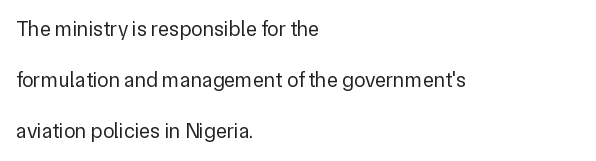
{"italic": "no", "bold": "no", "underline": "no", "align": "left", "line_spacing": "loose", "line_spacing_ratio": 2.44, "letter_spacing": "normal", "letter_spacing_em": 0.0, "glyph_px": 21}
